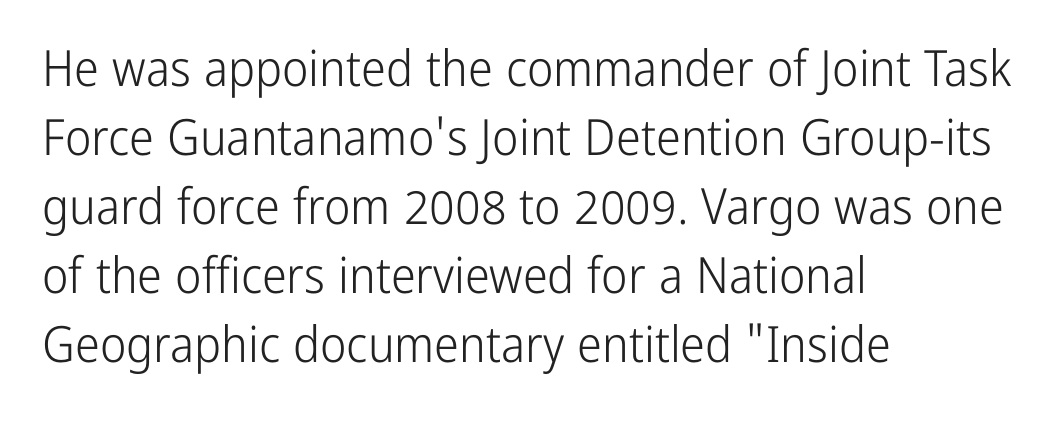
Q: Is the text bold? A: No.
Q: Is the text italic (slanted)? A: No, it is upright.
Q: Is the typeface a serif or a sans-serif typeface? A: Sans-serif.
Q: Is the text underlined? A: No.
Q: How is the paragraph aligned? A: Left-aligned.
Q: Is the spacing between letters normal or unusually wide? A: Normal.
Q: Is the spacing between lines tight, normal or loose? A: Normal.
Q: Width (condensed, normal, or wide)? A: Condensed.
Q: Stroke contrast? A: Low.
Q: x-height? A: Medium.
Q: Monospaced? A: No.
